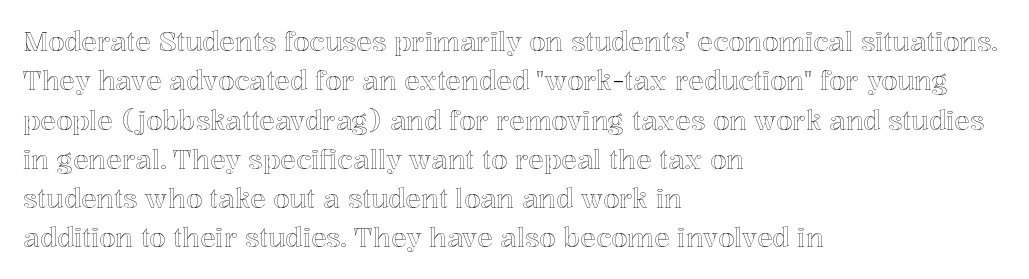
Q: Is the text italic (slanted)? A: No, it is upright.
Q: Is the text underlined? A: No.
Q: How is the paragraph aligned? A: Left-aligned.
Q: Is the spacing between letters normal or unusually wide? A: Normal.
Q: Is the spacing between lines tight, normal or loose? A: Normal.
